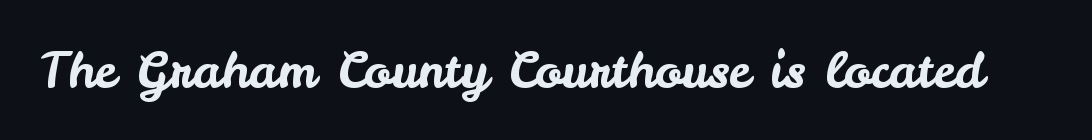
Q: Is the text italic (slanted)? A: Yes.
Q: Is the typeface a serif or a sans-serif typeface? A: Sans-serif.
Q: Is the text underlined? A: No.
Q: Is the spacing between letters normal or unusually wide? A: Normal.
Q: Width (condensed, normal, or wide)? A: Normal.
Q: Stroke contrast? A: Low.
Q: x-height? A: Small.
Q: Monospaced? A: No.
